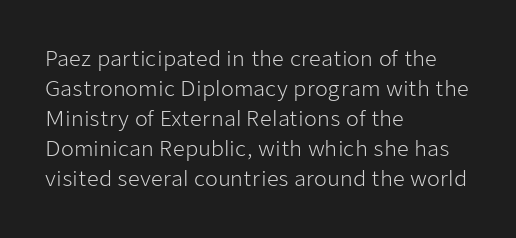
Compared with typical body copy, the letter spacing here is the same. The text block is weighted toward the left margin, trailing off unevenly rightward. The foot of each line stays bare and open. Evenly set lines give the paragraph a standard silhouette. Stroke thickness stays within the range of a standard reading face or lighter.
